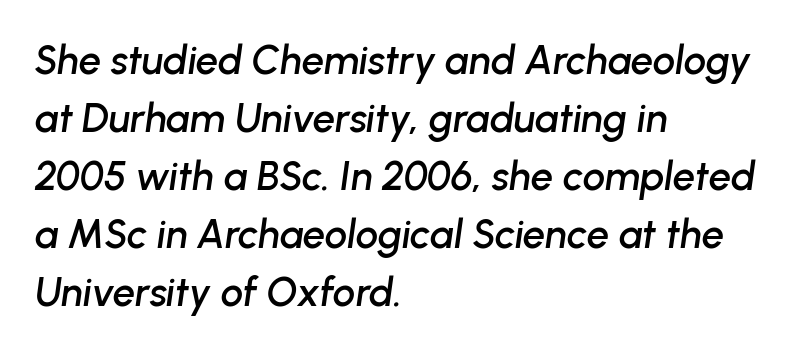
Does the leading feel generous? No, just average. Letters rest on an invisible, unmarked baseline. These lines were composed using italics. Does the copy run flush right? No — it runs flush left. Is the letter spacing exaggerated? No — it looks like the ordinary default.
